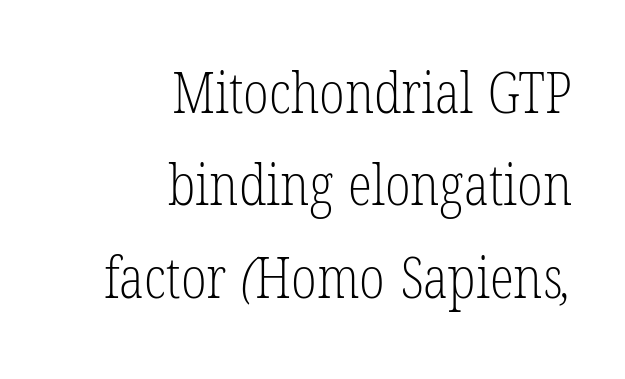
{"serif": "yes", "bold": "no", "weight": "light", "width": "condensed", "stroke_contrast": "low", "x_height": "medium", "monospaced": "no", "underline": "no", "align": "right", "line_spacing": "normal", "line_spacing_ratio": 1.65, "letter_spacing": "normal", "letter_spacing_em": 0.0, "glyph_px": 56}
